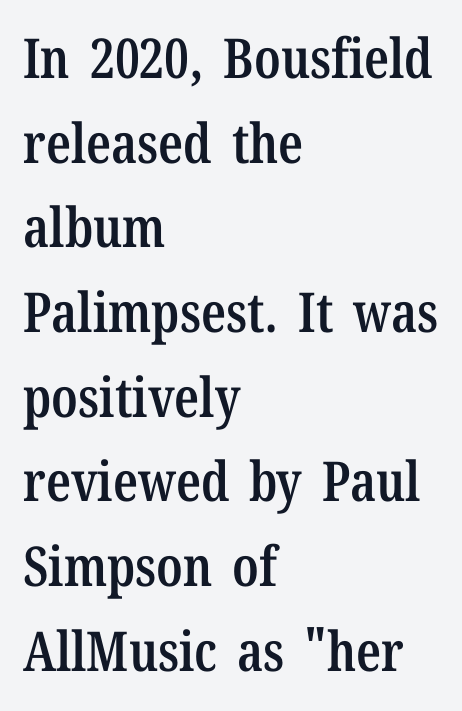
Q: Is the text bold? A: Semi-bold.
Q: Is the text italic (slanted)? A: No, it is upright.
Q: Is the typeface a serif or a sans-serif typeface? A: Serif.
Q: Is the text underlined? A: No.
Q: How is the paragraph aligned? A: Left-aligned.
Q: Is the spacing between letters normal or unusually wide? A: Normal.
Q: Is the spacing between lines tight, normal or loose? A: Normal.
Q: Width (condensed, normal, or wide)? A: Condensed.
Q: Stroke contrast? A: Low.
Q: x-height? A: Medium.
Q: Monospaced? A: No.
